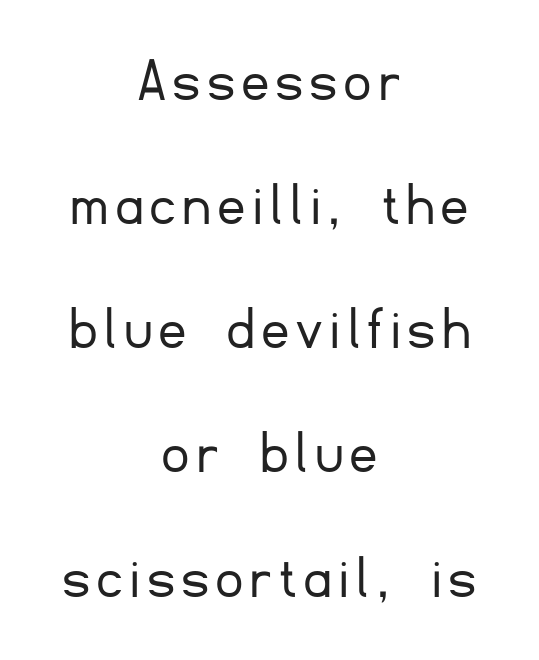
{"serif": "no", "italic": "no", "bold": "no", "weight": "light", "width": "normal", "stroke_contrast": "low", "x_height": "small", "monospaced": "no", "underline": "no", "align": "center", "line_spacing": "loose", "line_spacing_ratio": 1.91, "glyph_px": 65}
